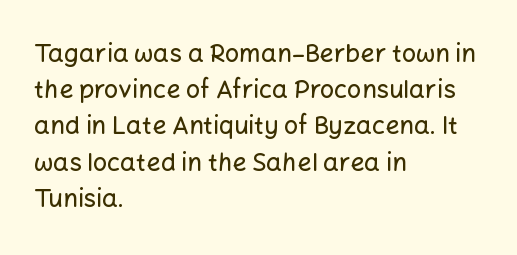
Q: Is the text italic (slanted)? A: No, it is upright.
Q: Is the text underlined? A: No.
Q: How is the paragraph aligned? A: Left-aligned.
Q: Is the spacing between letters normal or unusually wide? A: Normal.
Q: Is the spacing between lines tight, normal or loose? A: Normal.
